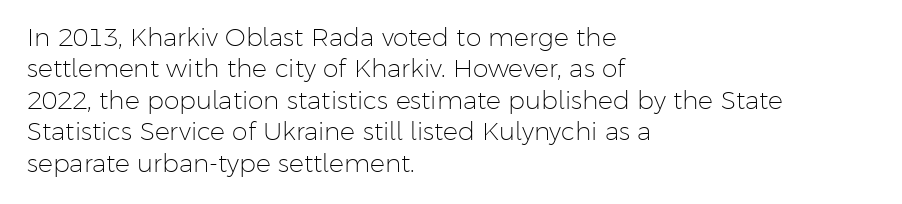
The image shows 25 px text type, upright; set left-aligned, normal line spacing (1.26x), normal letter spacing, not underlined.
